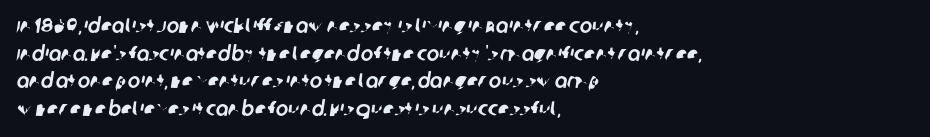
Q: Is the text underlined? A: No.
Q: How is the paragraph aligned? A: Left-aligned.
Q: Is the spacing between letters normal or unusually wide? A: Normal.
Q: Is the spacing between lines tight, normal or loose? A: Normal.
